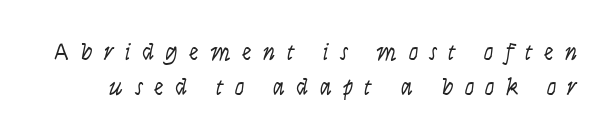
{"italic": "yes", "lean": "right", "slant_degrees": 9, "bold": "no", "underline": "no", "line_spacing": "normal", "line_spacing_ratio": 1.47, "letter_spacing": "wide", "letter_spacing_em": 0.47, "glyph_px": 24}
